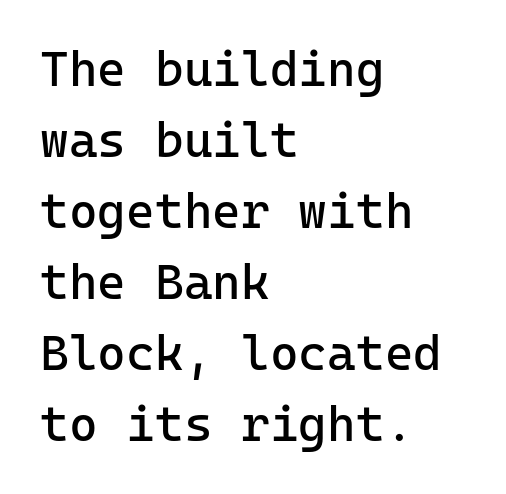
{"serif": "no", "italic": "no", "bold": "no", "weight": "regular", "width": "normal", "stroke_contrast": "low", "x_height": "medium", "monospaced": "yes", "underline": "no", "align": "left", "line_spacing": "normal", "line_spacing_ratio": 1.45, "letter_spacing": "normal", "letter_spacing_em": 0.0, "glyph_px": 49}
